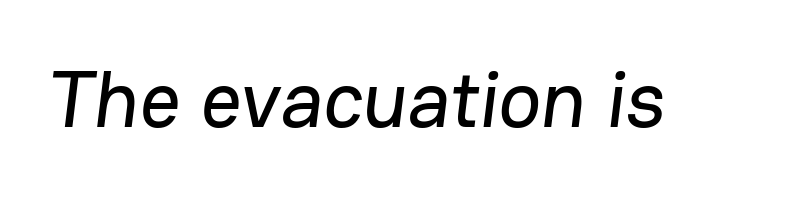
The image shows 80 px sans-serif type; set normal letter spacing, not underlined; low stroke contrast and a medium x-height.
